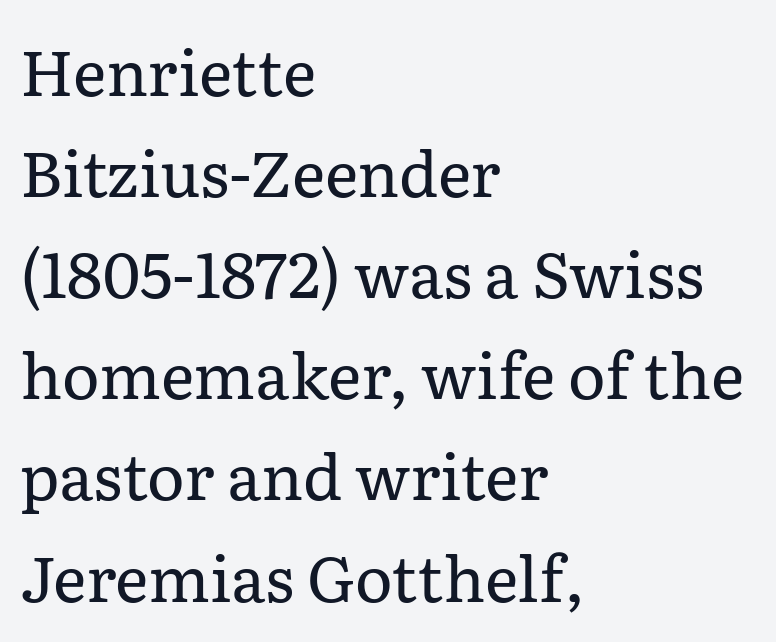
{"serif": "yes", "italic": "no", "bold": "no", "weight": "regular", "width": "normal", "stroke_contrast": "low", "x_height": "medium", "monospaced": "no", "underline": "no", "align": "left", "line_spacing": "normal", "line_spacing_ratio": 1.58, "letter_spacing": "normal", "letter_spacing_em": 0.0, "glyph_px": 64}
